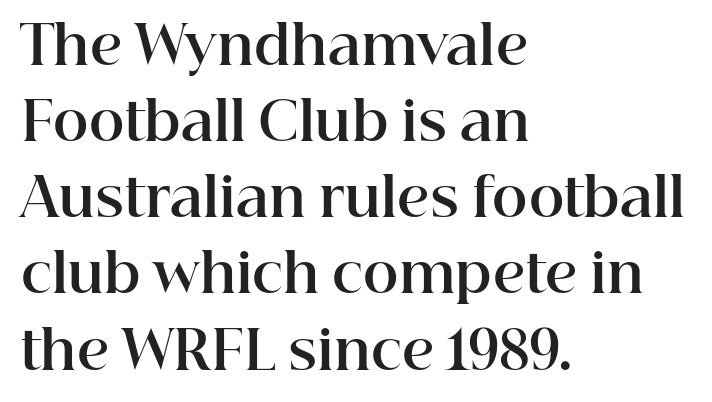
The image shows 54 px bold serif type, upright; set left-aligned, normal line spacing (1.41x), normal letter spacing, not underlined; high stroke contrast and a medium x-height.
